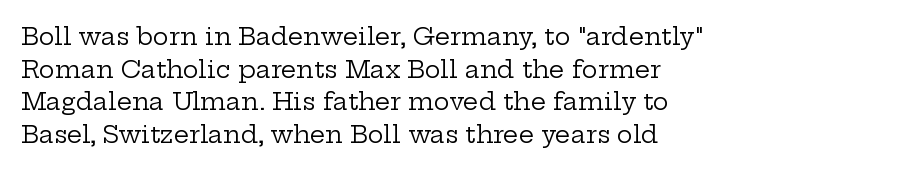
{"italic": "no", "bold": "no", "underline": "no", "align": "left", "line_spacing": "normal", "line_spacing_ratio": 1.36, "letter_spacing": "normal", "letter_spacing_em": 0.0, "glyph_px": 24}
